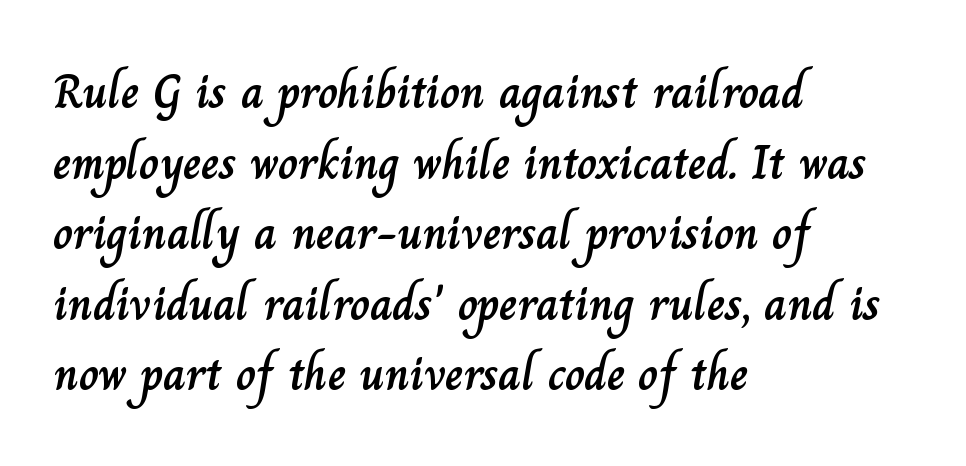
{"width": "normal", "stroke_contrast": "low", "x_height": "small", "monospaced": "no", "underline": "no", "align": "left", "line_spacing": "normal", "line_spacing_ratio": 1.44, "letter_spacing": "normal", "letter_spacing_em": 0.0, "glyph_px": 49}
